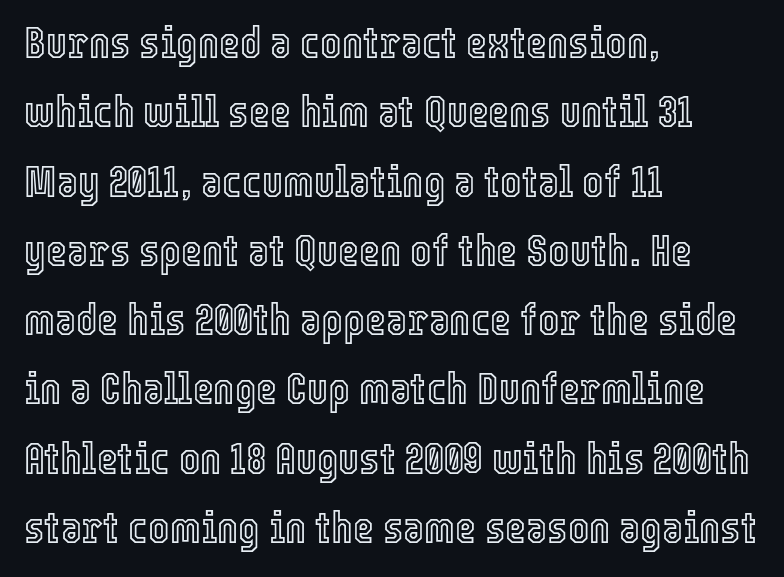
Proportional: the letters do not fall into vertical columns. Descenders hang freely into open space. The lines are quadded left. Glyph-to-glyph distance matches everyday printed text. Honestly, the row spacing looks completely unremarkable. Posture: vertical.
